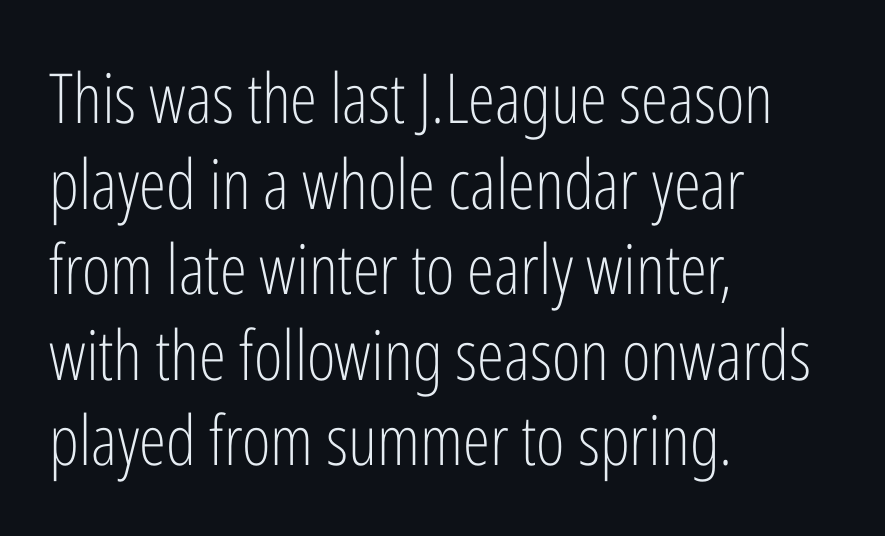
The gap between lines stays unmarked. How are the letters spaced? Ordinarily, with no added tracking. Layout note: lines flush left. Check where the strokes stop: nothing finishes them off — pure sans. Each letter keeps its own natural width here, so spacing adapts to shape. Heaviness? Minimal to ordinary, like unemphasized prose.
